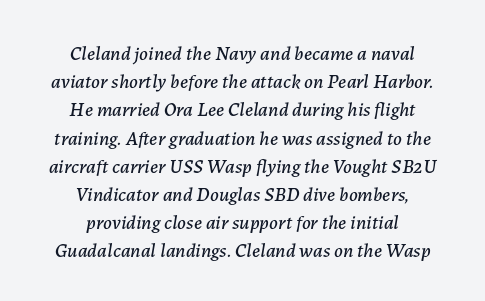
Q: Is the text italic (slanted)? A: Yes, it leans right by about 7 degrees.
Q: Is the text underlined? A: No.
Q: How is the paragraph aligned? A: Centered.
Q: Is the spacing between letters normal or unusually wide? A: Normal.
Q: Is the spacing between lines tight, normal or loose? A: Normal.
